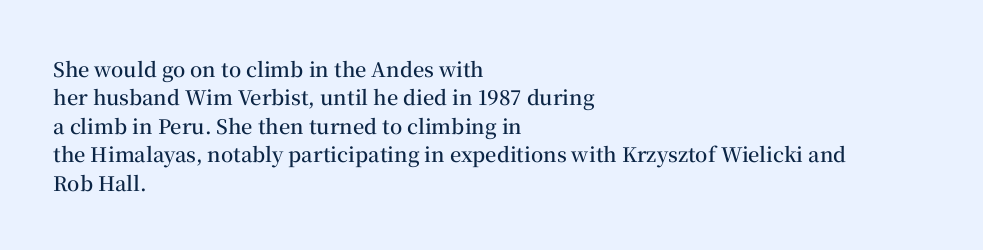
The strokes are fattened partway — semibold, not bold. The typesetter chose a ragged-right arrangement here. The letters sit at their default tracking, neither squeezed nor spread. If you measured baseline to baseline, you'd find a middling distance. The font's upright variant was chosen for this text.
